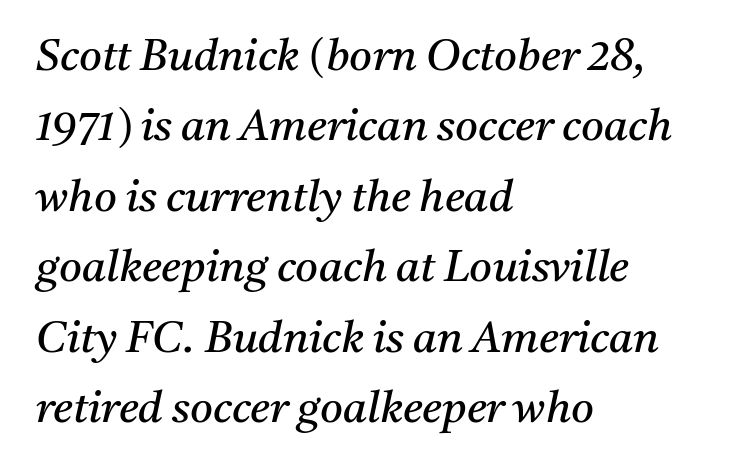
If you drew a line through each stem, it would be angled. There is no visible air inserted between adjacent glyphs. The font family rendered here belongs to the serif group. The strip under each line holds only bare page. Normally led — the rows are evenly, conventionally spaced.
